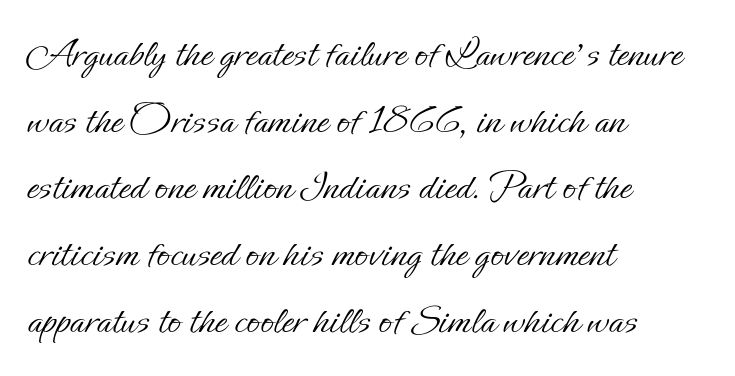
{"bold": "no", "weight": "light", "width": "normal", "stroke_contrast": "low", "x_height": "small", "monospaced": "no", "underline": "no", "align": "left", "line_spacing": "normal", "line_spacing_ratio": 1.55, "letter_spacing": "normal", "letter_spacing_em": 0.0, "glyph_px": 43}
